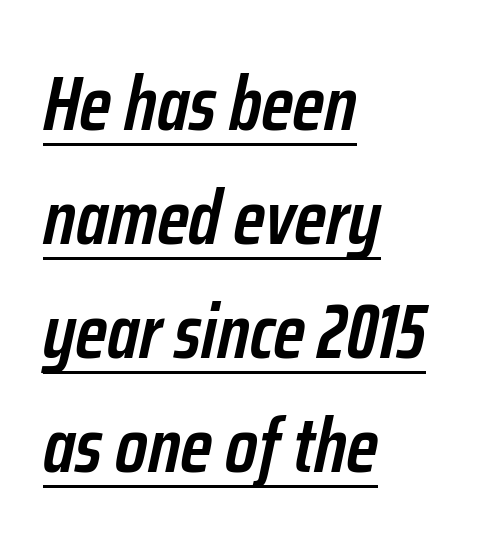
The image shows 76 px semibold, condensed type, italic (leaning right); set left-aligned, normal line spacing (1.5x), normal letter spacing, underlined; low stroke contrast and a medium x-height.
